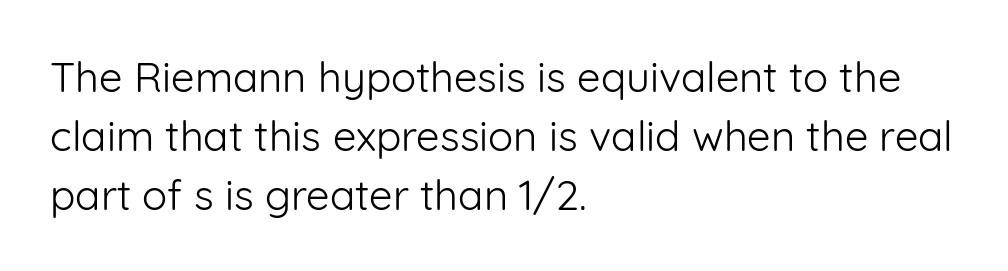
The image shows 42 px light sans-serif type, upright; set left-aligned, normal line spacing (1.4x), normal letter spacing, not underlined; low stroke contrast and a medium x-height.
